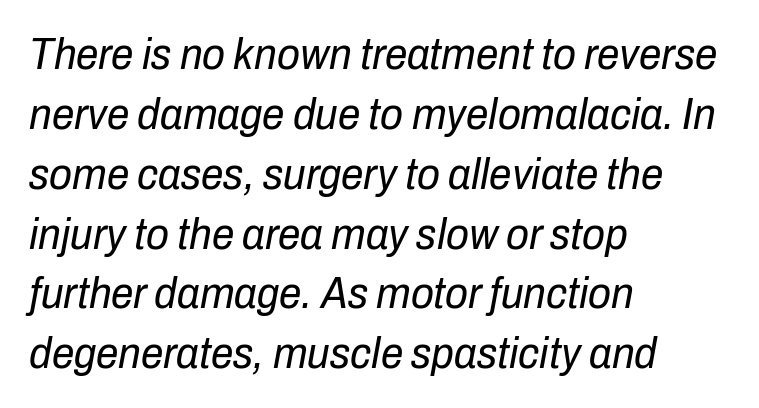
These glyphs show unthickened strokes, regular width or finer. Rendered with sloped, italic letterforms. Proportional: the letters do not fall into vertical columns. Has an underline been added? It has not. One glance says typical: line gaps are just what's usual.
